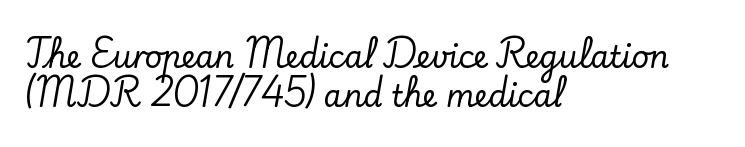
Q: Is the text italic (slanted)? A: Yes.
Q: Is the typeface a serif or a sans-serif typeface? A: Serif.
Q: Is the text underlined? A: No.
Q: How is the paragraph aligned? A: Left-aligned.
Q: Is the spacing between letters normal or unusually wide? A: Normal.
Q: Is the spacing between lines tight, normal or loose? A: Normal.
Q: Width (condensed, normal, or wide)? A: Normal.
Q: Stroke contrast? A: Low.
Q: x-height? A: Small.
Q: Monospaced? A: No.
